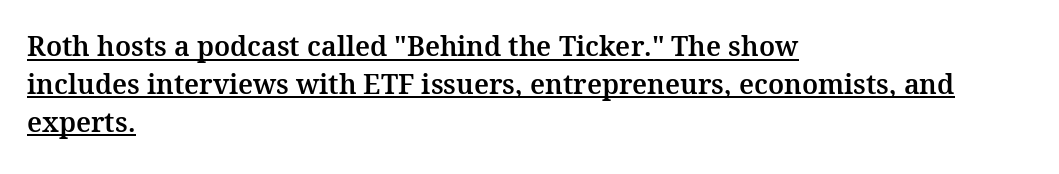
The image shows 27 px text type, upright; set left-aligned, normal line spacing (1.4x), normal letter spacing, underlined.
